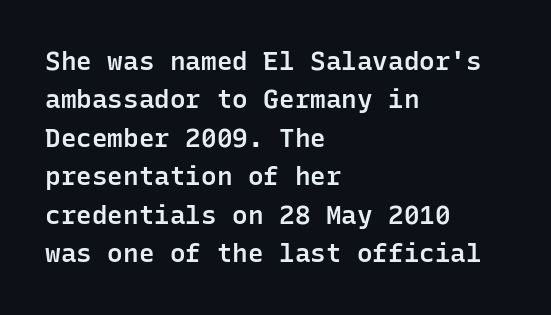
{"italic": "no", "bold": "semi", "underline": "no", "align": "left", "line_spacing": "normal", "line_spacing_ratio": 1.48, "letter_spacing": "normal", "letter_spacing_em": 0.0, "glyph_px": 26}
